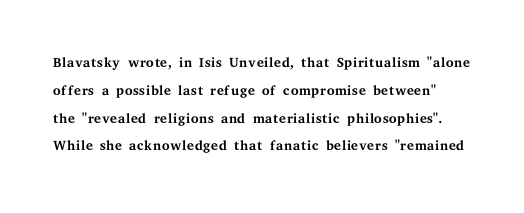
Q: Is the text bold? A: No.
Q: Is the text italic (slanted)? A: No, it is upright.
Q: Is the text underlined? A: No.
Q: Is the spacing between letters normal or unusually wide? A: Normal.
Q: Is the spacing between lines tight, normal or loose? A: Normal.
